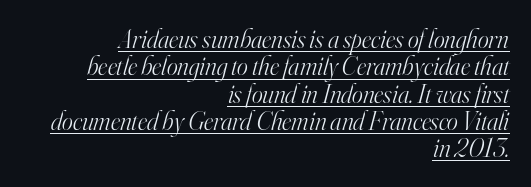
Q: Is the text bold? A: No.
Q: Is the text italic (slanted)? A: Yes, it leans right by about 16 degrees.
Q: Is the text underlined? A: Yes.
Q: How is the paragraph aligned? A: Right-aligned.
Q: Is the spacing between letters normal or unusually wide? A: Normal.
Q: Is the spacing between lines tight, normal or loose? A: Tight.
